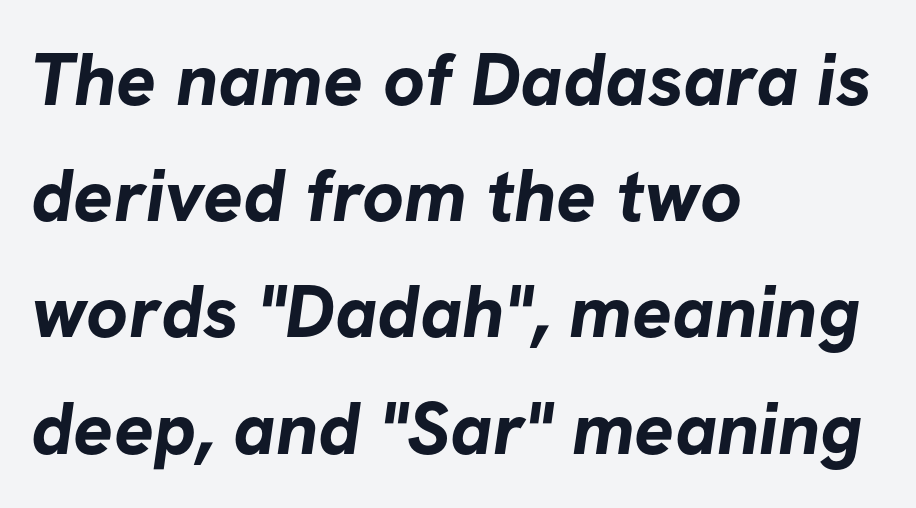
Looks like regular typesetting: each glyph gets only the width it needs. Summary of vertical rhythm: regular, with standard interline spacing. The rendering anchors every line to the left-hand side. Underline: absent. As a designer I'd log this as weight 700, bold. A sans-serif font was chosen for this passage.
